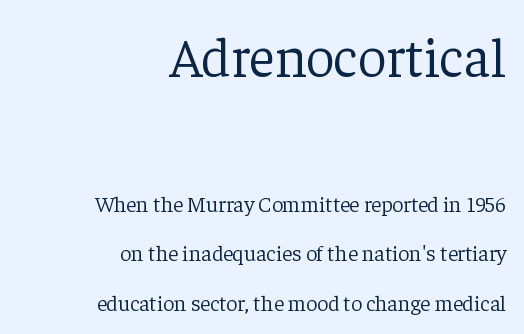
The image shows 56 px light serif type, upright; set right-aligned, loose line spacing (2.25x), normal letter spacing, not underlined; the first (top) block is 2.55x larger; low stroke contrast and a medium x-height.
